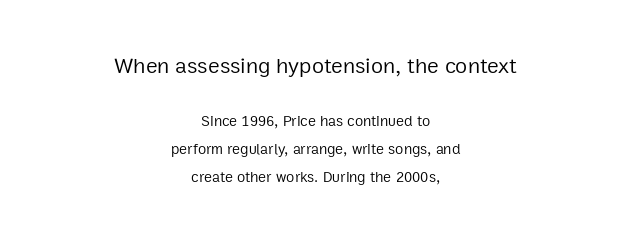
The image shows 22 px text type, upright; set centered, line spacing 1.88x, normal letter spacing, not underlined; the first (top) block is 1.47x larger.
